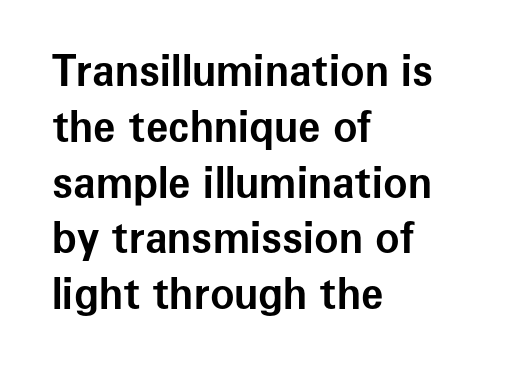
Q: Is the text bold? A: Yes.
Q: Is the text italic (slanted)? A: No, it is upright.
Q: Is the typeface a serif or a sans-serif typeface? A: Sans-serif.
Q: Is the text underlined? A: No.
Q: How is the paragraph aligned? A: Left-aligned.
Q: Is the spacing between letters normal or unusually wide? A: Normal.
Q: Is the spacing between lines tight, normal or loose? A: Normal.
Q: Width (condensed, normal, or wide)? A: Normal.
Q: Stroke contrast? A: Low.
Q: x-height? A: Medium.
Q: Monospaced? A: No.
